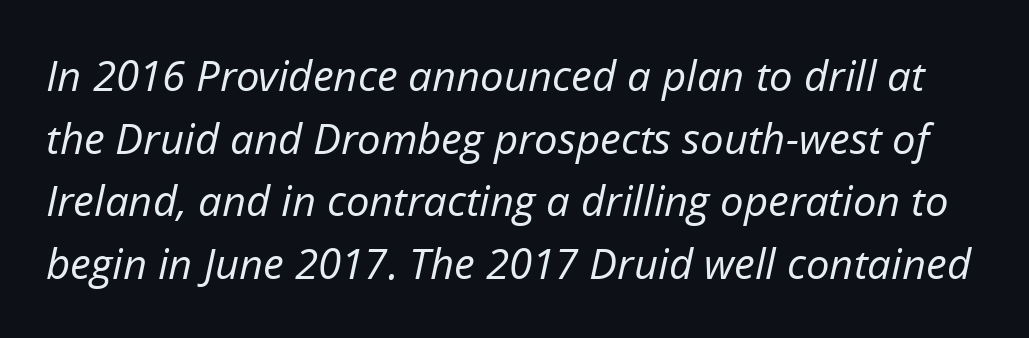
The font's italic variant was chosen for this text. The gaps between neighbouring characters are ordinary and unremarkable. A typesetter would call this proportional, since set widths differ per character. A typesetter would call this leading conventional body-copy spacing. Bold? No — there's no thickening of the strokes.
